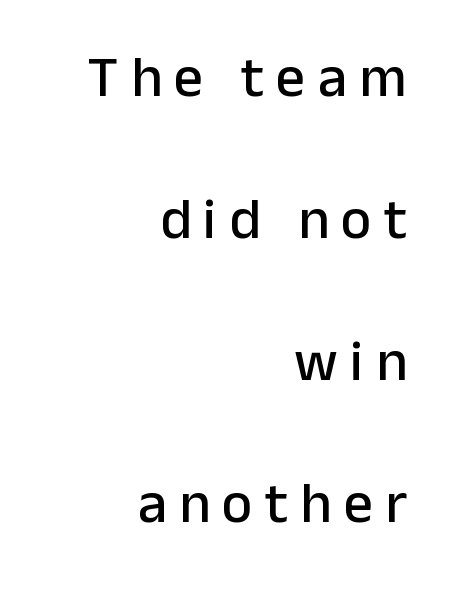
Q: Is the text italic (slanted)? A: No, it is upright.
Q: Is the typeface a serif or a sans-serif typeface? A: Sans-serif.
Q: Is the text underlined? A: No.
Q: How is the paragraph aligned? A: Right-aligned.
Q: Is the spacing between letters normal or unusually wide? A: Unusually wide.
Q: Is the spacing between lines tight, normal or loose? A: Loose.
Q: Width (condensed, normal, or wide)? A: Normal.
Q: Stroke contrast? A: Low.
Q: x-height? A: Medium.
Q: Monospaced? A: No.
